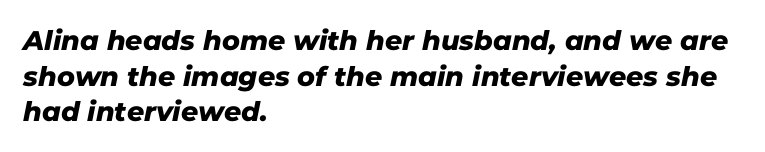
The image shows 27 px text type; set left-aligned, normal line spacing (1.32x), normal letter spacing, not underlined.
